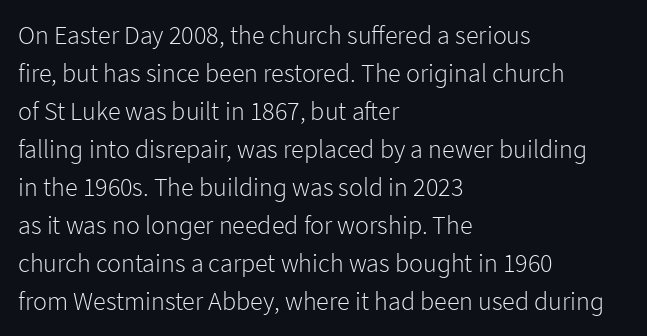
Visually the block forms a straight wall on the left and a jagged coastline on the right. Caption: standard tracking, unaltered. The type sits square on the baseline with zero lean. Weight: not bold — regular or lighter.
